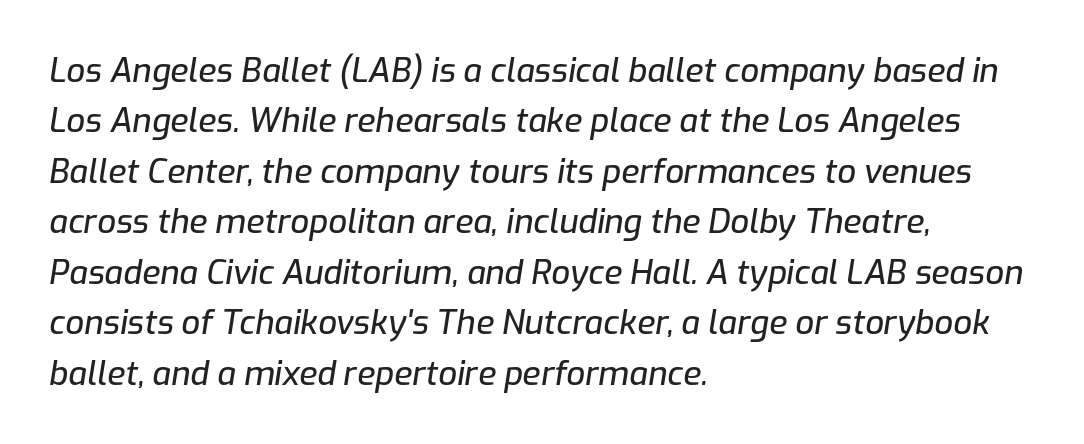
Q: Is the text italic (slanted)? A: Yes, it leans right by about 9 degrees.
Q: Is the text underlined? A: No.
Q: How is the paragraph aligned? A: Left-aligned.
Q: Is the spacing between letters normal or unusually wide? A: Normal.
Q: Is the spacing between lines tight, normal or loose? A: Normal.
Q: Width (condensed, normal, or wide)? A: Normal.
Q: Stroke contrast? A: Low.
Q: x-height? A: Medium.
Q: Monospaced? A: No.
